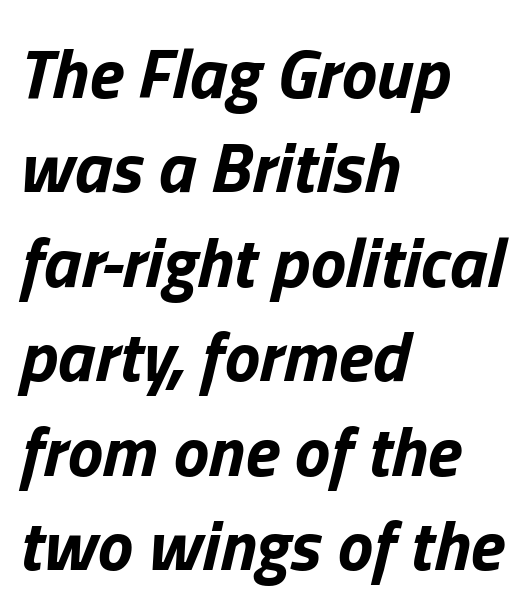
Plain, unruled lines of type. Here the designer chose a conventional face with non-uniform glyph widths. Glyph-to-glyph distance matches everyday printed text. Regarding leading, the lines here are spaced in the standard way.
